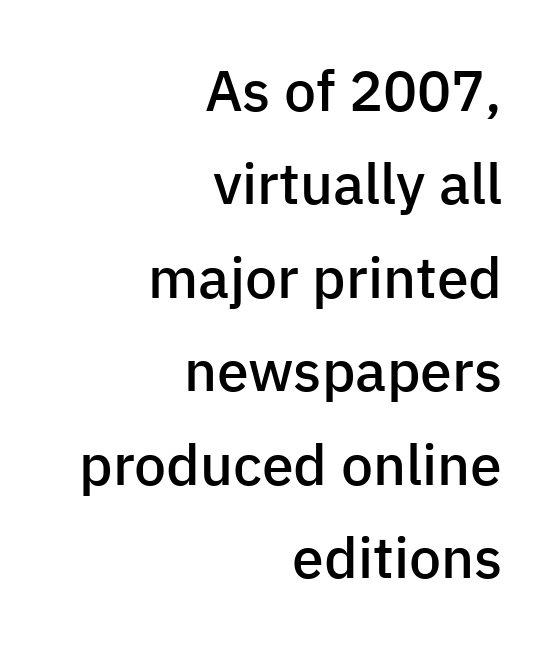
{"serif": "no", "italic": "no", "bold": "semi", "weight": "semibold", "width": "normal", "stroke_contrast": "low", "x_height": "medium", "monospaced": "no", "underline": "no", "align": "right", "line_spacing": "normal", "line_spacing_ratio": 1.64, "letter_spacing": "normal", "letter_spacing_em": 0.0, "glyph_px": 57}
